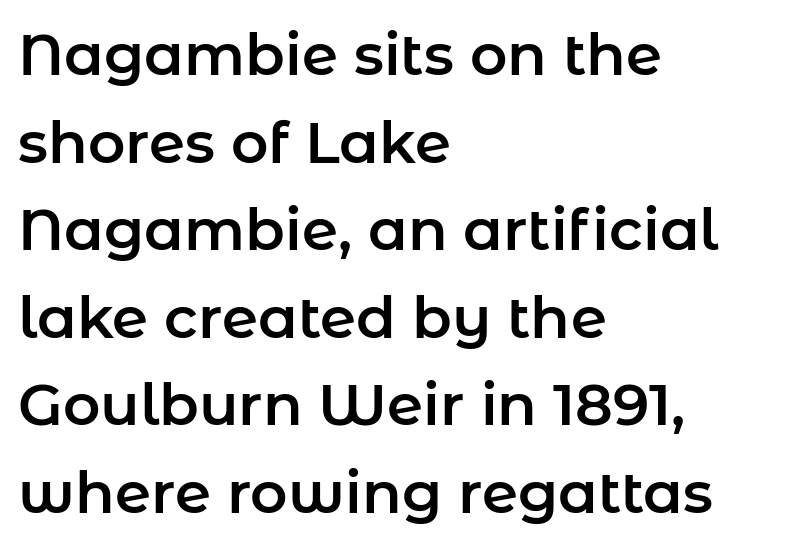
The image shows 58 px sans-serif type, upright; set left-aligned, normal line spacing (1.51x), normal letter spacing, not underlined; low stroke contrast and a medium x-height.
